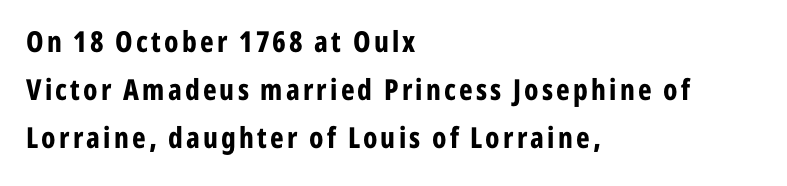
The image shows 29 px bold, condensed sans-serif type, upright; set left-aligned, normal line spacing (1.65x), not underlined; low stroke contrast and a medium x-height.
